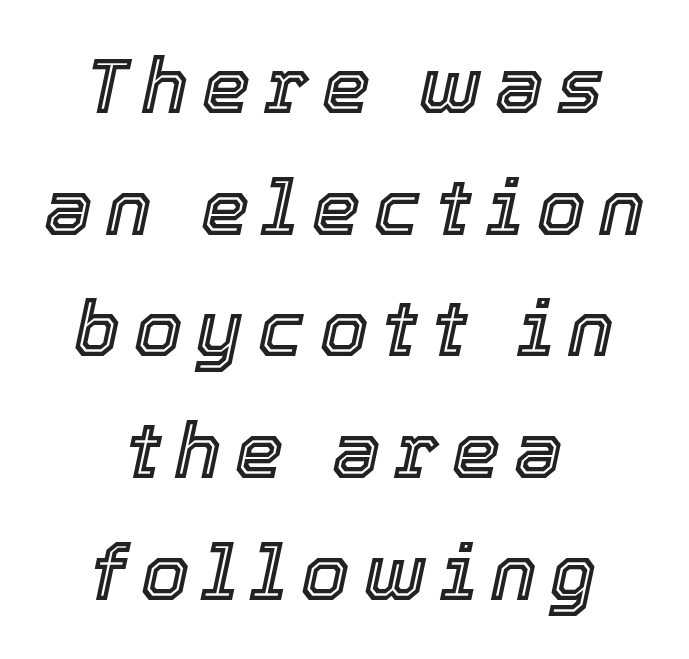
{"italic": "yes", "lean": "right", "slant_degrees": 12, "width": "normal", "x_height": "medium", "monospaced": "no", "underline": "no", "align": "center", "line_spacing": "normal", "line_spacing_ratio": 1.58, "glyph_px": 77}
